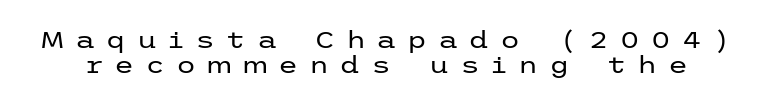
The image shows 23 px text type, upright; set tight line spacing (1.08x), unusually wide letter spacing (+0.47 em), not underlined.
